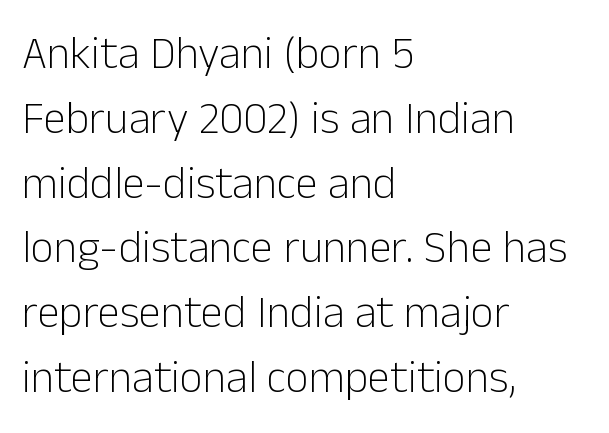
The image shows 45 px light sans-serif type, upright; set left-aligned, normal line spacing (1.44x), normal letter spacing, not underlined; low stroke contrast and a medium x-height.
